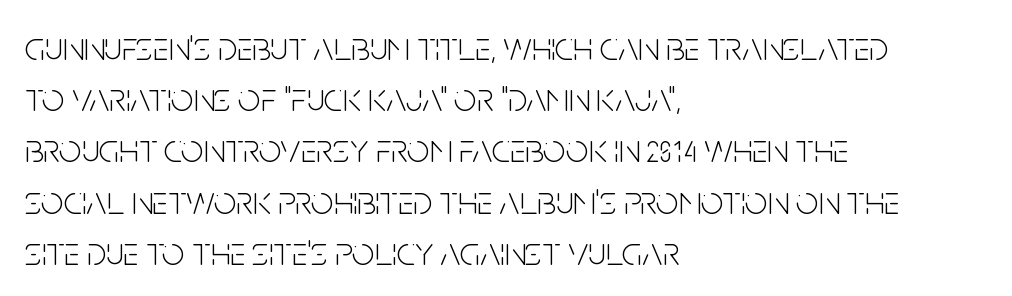
{"serif": "no", "italic": "no", "bold": "no", "weight": "light", "width": "condensed", "stroke_contrast": "low", "x_height": "large", "monospaced": "no", "underline": "no", "align": "left", "line_spacing": "normal", "line_spacing_ratio": 1.28, "letter_spacing": "normal", "letter_spacing_em": 0.0, "glyph_px": 40}
